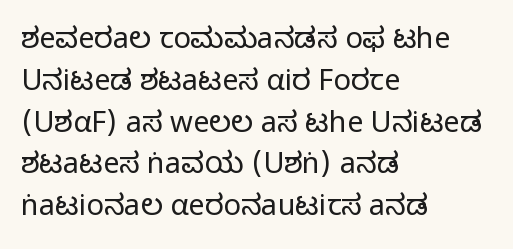
The image shows 29 px light sans-serif type, upright; set left-aligned, normal line spacing (1.44x), normal letter spacing, not underlined; low stroke contrast and a medium x-height.
